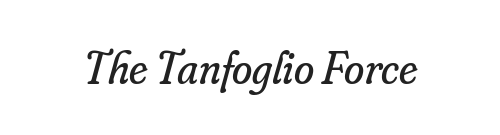
Q: Is the text bold? A: No.
Q: Is the text italic (slanted)? A: Yes, it leans right by about 16 degrees.
Q: Is the typeface a serif or a sans-serif typeface? A: Serif.
Q: Is the text underlined? A: No.
Q: Is the spacing between letters normal or unusually wide? A: Normal.
Q: Width (condensed, normal, or wide)? A: Normal.
Q: Stroke contrast? A: Low.
Q: x-height? A: Small.
Q: Monospaced? A: No.
